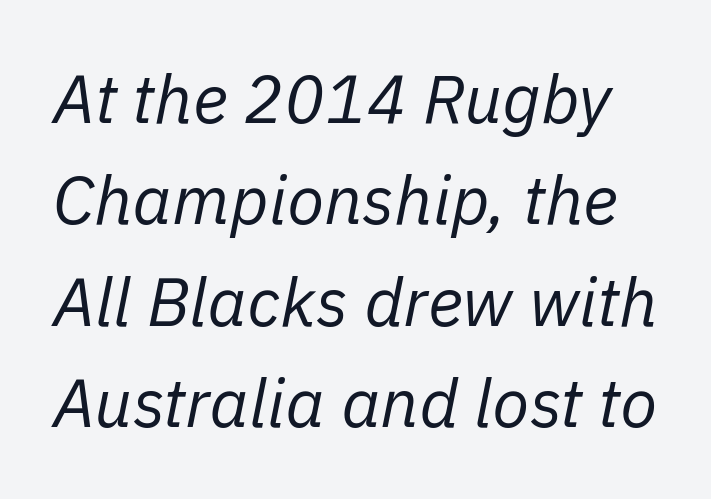
The image shows 68 px regular-weight type, italic (leaning right); set normal line spacing (1.49x), normal letter spacing, not underlined; low stroke contrast and a medium x-height.
